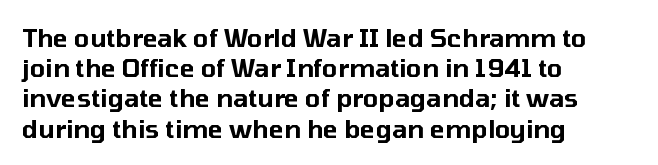
Standard letterfit; no display-style spreading of the glyphs. A typesetter would mark this as roman, not italic. Does the copy run flush right? No — it runs flush left. Words float on clear page, feet unadorned.
